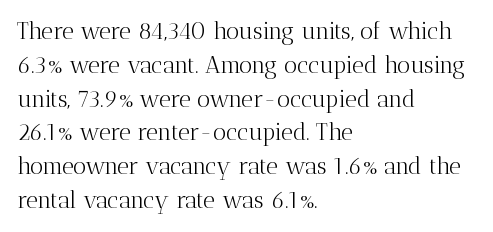
Q: Is the text bold? A: No.
Q: Is the text italic (slanted)? A: No, it is upright.
Q: Is the text underlined? A: No.
Q: How is the paragraph aligned? A: Left-aligned.
Q: Is the spacing between letters normal or unusually wide? A: Normal.
Q: Is the spacing between lines tight, normal or loose? A: Normal.
